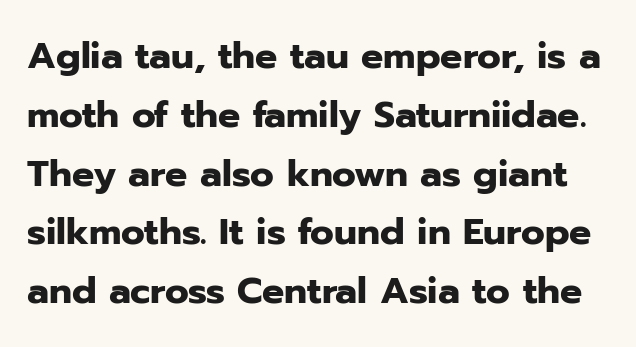
Q: Is the text bold? A: Yes.
Q: Is the text italic (slanted)? A: No, it is upright.
Q: Is the typeface a serif or a sans-serif typeface? A: Sans-serif.
Q: Is the text underlined? A: No.
Q: Is the spacing between letters normal or unusually wide? A: Normal.
Q: Is the spacing between lines tight, normal or loose? A: Normal.
Q: Width (condensed, normal, or wide)? A: Normal.
Q: Stroke contrast? A: Low.
Q: x-height? A: Medium.
Q: Monospaced? A: No.
